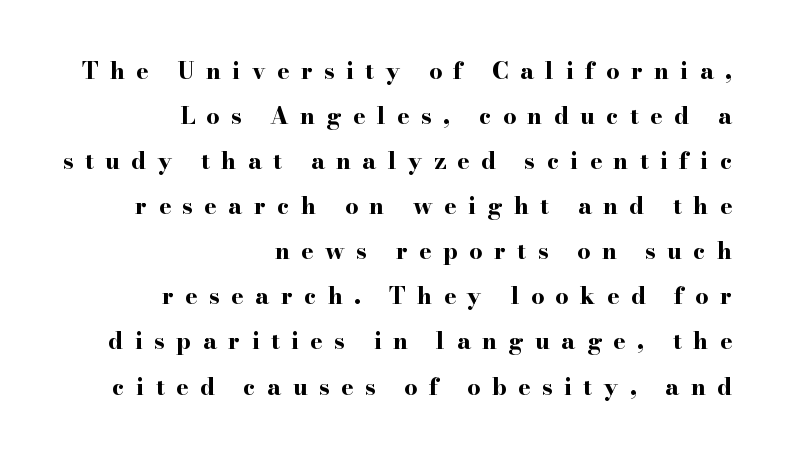
{"italic": "no", "bold": "yes", "underline": "no", "align": "right", "line_spacing": "loose", "line_spacing_ratio": 1.96, "letter_spacing": "wide", "letter_spacing_em": 0.5, "glyph_px": 23}
